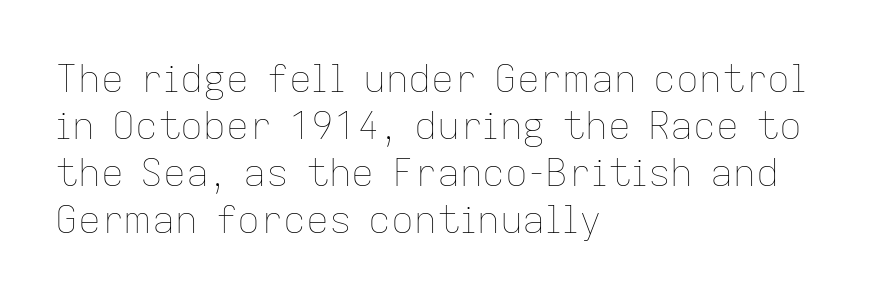
Q: Is the text bold? A: No.
Q: Is the text italic (slanted)? A: No, it is upright.
Q: Is the text underlined? A: No.
Q: How is the paragraph aligned? A: Left-aligned.
Q: Is the spacing between letters normal or unusually wide? A: Normal.
Q: Width (condensed, normal, or wide)? A: Normal.
Q: Stroke contrast? A: Low.
Q: x-height? A: Medium.
Q: Monospaced? A: No.
